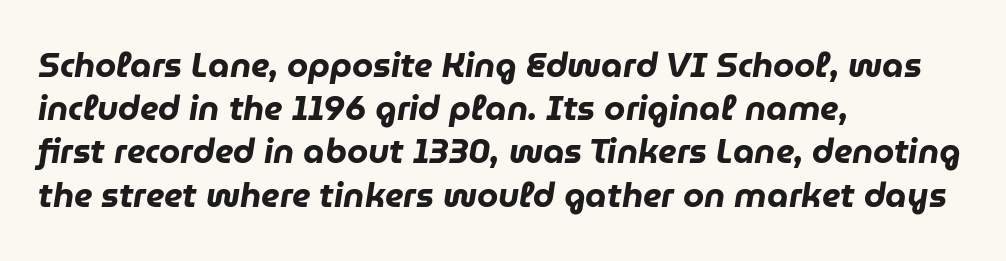
Caption: bold face, heavy strokes. Short note: letters normally spaced. Is the type slanted? Yes — the strokes lean at a clear angle. The face used here is proportionally spaced, like ordinary book or web type. The ragged edge is on the right, which tells us the setting is flush left. Normally led — the rows are evenly, conventionally spaced.
